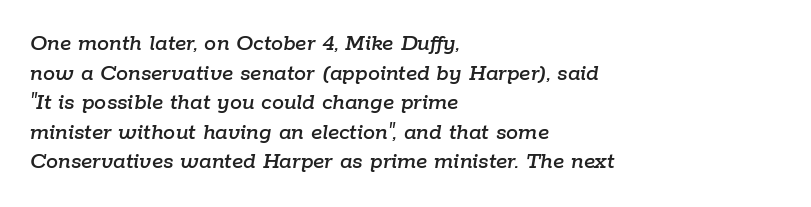
The image shows 24 px text type, italic (leaning right); set left-aligned, line spacing 1.23x, normal letter spacing, not underlined.
